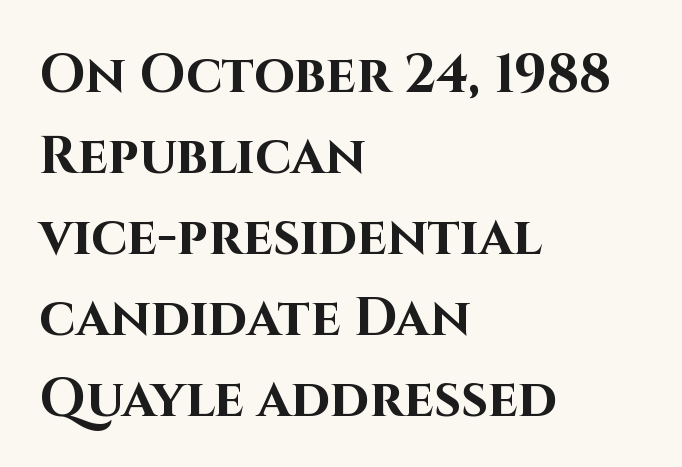
{"serif": "no", "italic": "no", "bold": "yes", "weight": "bold", "width": "normal", "stroke_contrast": "high", "x_height": "large", "monospaced": "no", "underline": "no", "align": "left", "line_spacing": "normal", "line_spacing_ratio": 1.53, "letter_spacing": "normal", "letter_spacing_em": 0.0, "glyph_px": 53}
